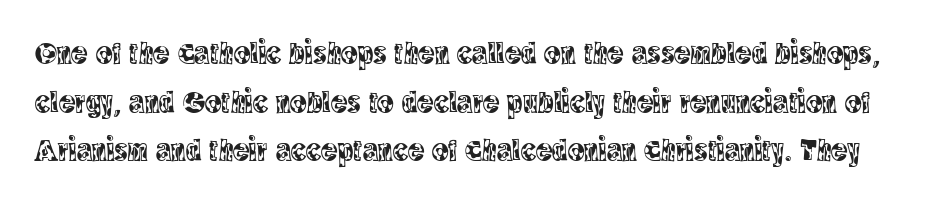
In terms of letterform style, serifs are clearly present. Characters follow at the spacing the type designer built in. Any mark beneath the type? The region is blank. Vertical spacing — default.
